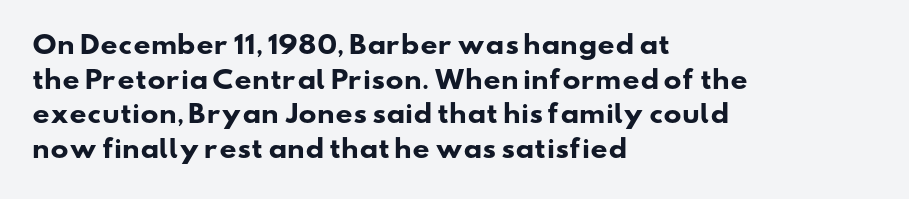
Q: Is the text bold? A: Yes.
Q: Is the text underlined? A: No.
Q: How is the paragraph aligned? A: Left-aligned.
Q: Is the spacing between letters normal or unusually wide? A: Normal.
Q: Is the spacing between lines tight, normal or loose? A: Normal.
